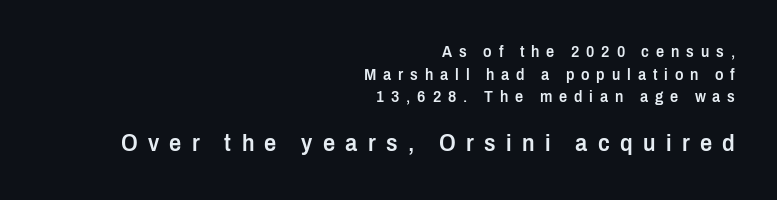
Q: Is the text bold? A: Semi-bold.
Q: Is the text italic (slanted)? A: No, it is upright.
Q: Is the text underlined? A: No.
Q: How is the paragraph aligned? A: Right-aligned.
Q: Is the spacing between letters normal or unusually wide? A: Unusually wide.
Q: Is the spacing between lines tight, normal or loose? A: Normal.
Q: Which block of text is set in a larger size, the first (top) or the second (bottom)? A: The second (bottom) one.
